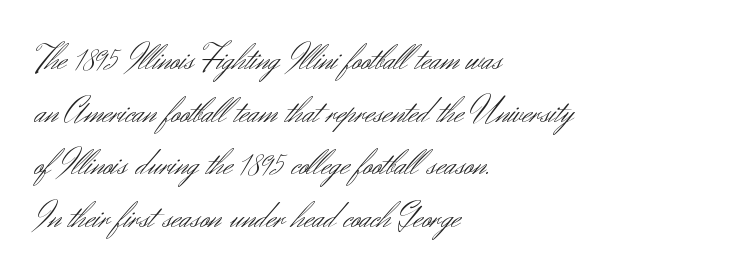
The image shows 37 px light sans-serif type; set left-aligned, normal line spacing (1.42x), normal letter spacing, not underlined; medium stroke contrast and a small x-height.
